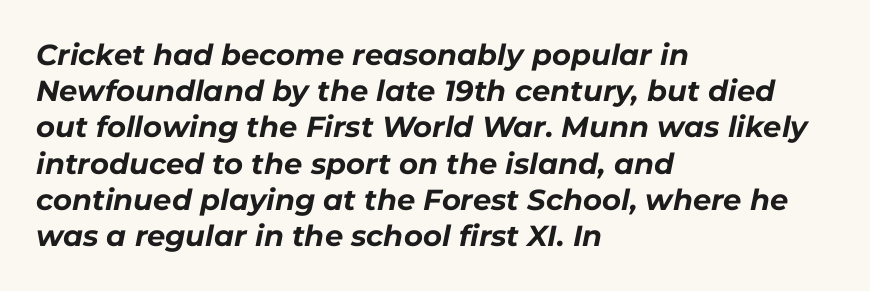
{"italic": "yes", "lean": "right", "slant_degrees": 11, "bold": "yes", "weight": "bold", "width": "normal", "stroke_contrast": "low", "x_height": "medium", "monospaced": "no", "underline": "no", "align": "left", "line_spacing": "normal", "line_spacing_ratio": 1.25, "letter_spacing": "normal", "letter_spacing_em": 0.0, "glyph_px": 29}
